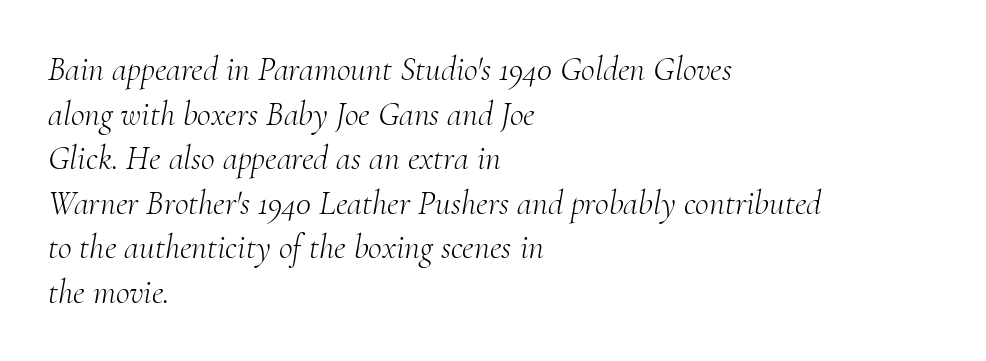
The image shows 34 px light serif type, italic (leaning right); set left-aligned, normal line spacing (1.31x), normal letter spacing, not underlined; medium stroke contrast and a small x-height.
